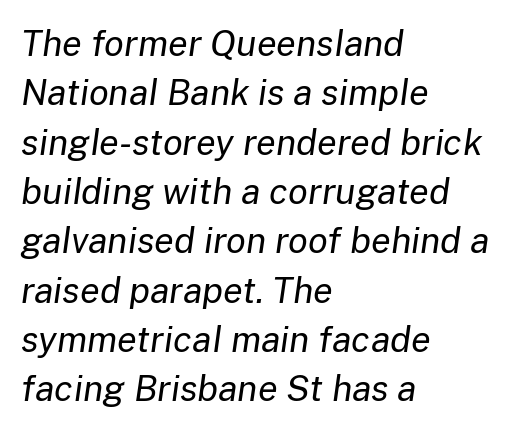
In terms of letterspacing, this is plain default setting. The block of text has a typical density, with ordinary space between rows. Observe the lean: these are italic letterforms. Each letter keeps its own natural width here, so spacing adapts to shape.
